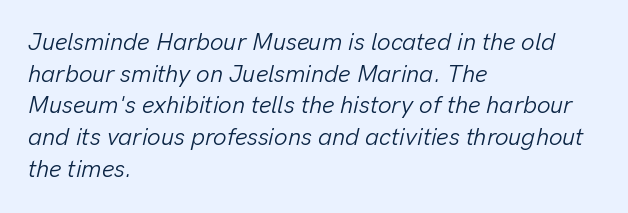
Q: Is the text bold? A: No.
Q: Is the text italic (slanted)? A: Yes, it leans right by about 13 degrees.
Q: Is the text underlined? A: No.
Q: How is the paragraph aligned? A: Left-aligned.
Q: Is the spacing between letters normal or unusually wide? A: Normal.
Q: Is the spacing between lines tight, normal or loose? A: Normal.
